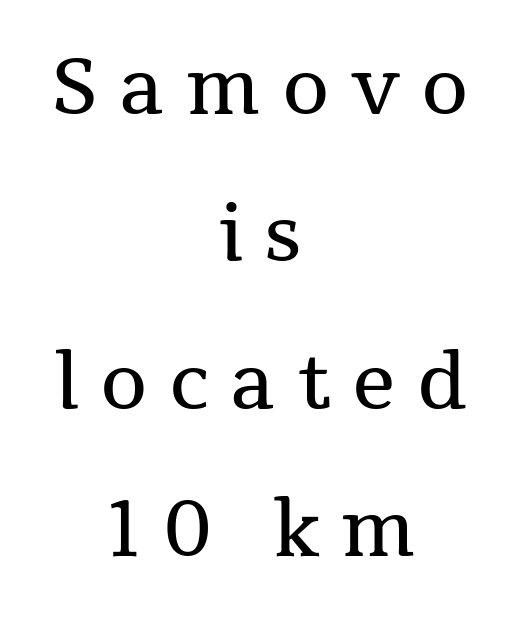
{"serif": "yes", "italic": "no", "bold": "no", "weight": "regular", "width": "normal", "stroke_contrast": "medium", "x_height": "medium", "monospaced": "no", "underline": "no", "align": "center", "line_spacing": "loose", "line_spacing_ratio": 1.94, "letter_spacing": "wide", "letter_spacing_em": 0.28, "glyph_px": 76}
